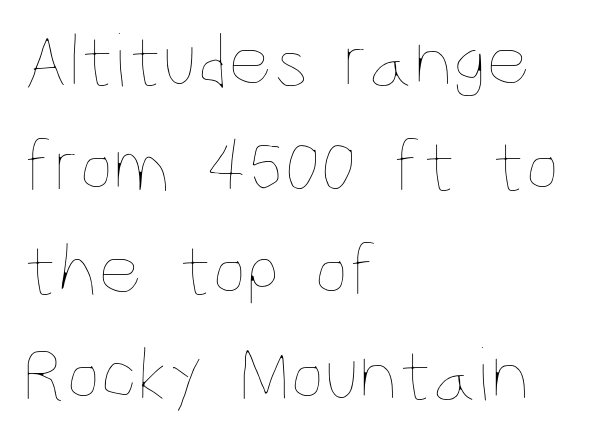
A quiet, ordinary-to-light weight characterises the typeface. Spacing between characters is what you'd get straight out of the box. The leading is moderate, giving the passage an even texture. Type without underlining.
